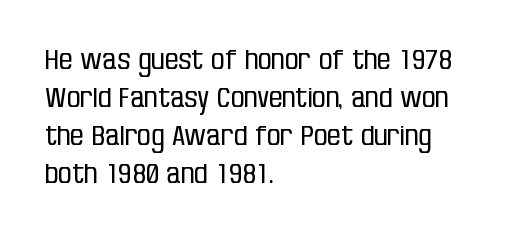
{"italic": "no", "bold": "no", "underline": "no", "align": "left", "line_spacing": "normal", "line_spacing_ratio": 1.41, "letter_spacing": "normal", "letter_spacing_em": 0.0, "glyph_px": 27}
